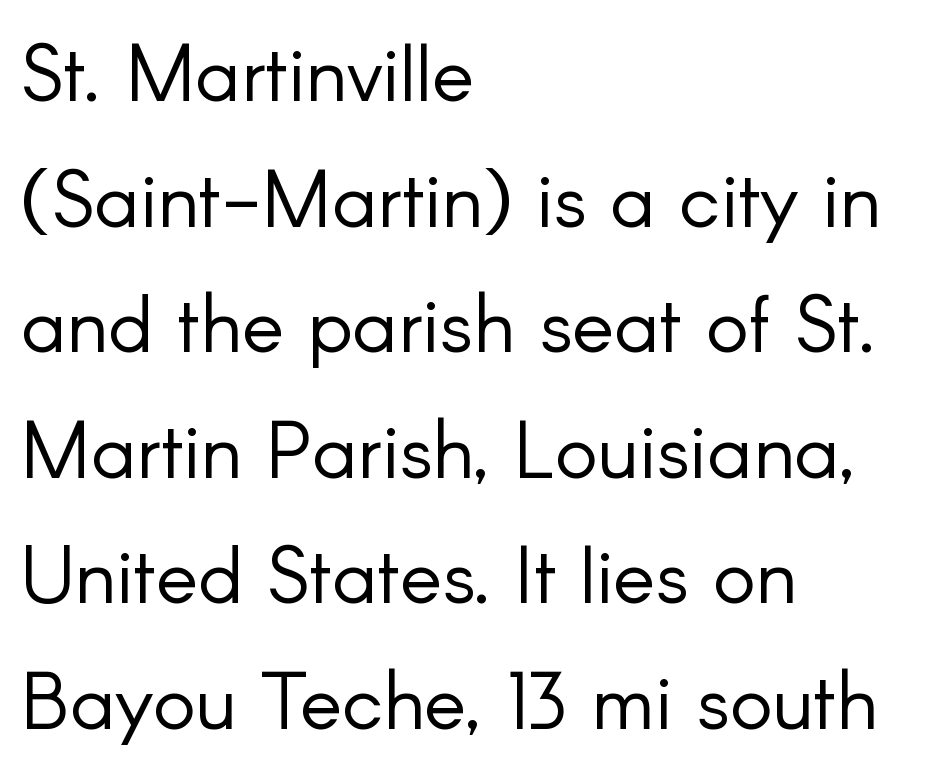
The image shows 80 px light sans-serif type, upright; set left-aligned, normal line spacing (1.57x), normal letter spacing, not underlined; low stroke contrast and a small x-height.
